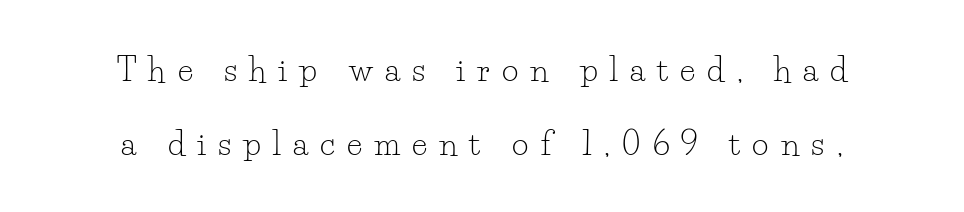
The space directly below the letters is spotless. This sample uses an upright cut, with every glyph sitting square on the baseline. Counters stay open thanks to moderate or lighter strokes. Quick note: interline space is abundant.
